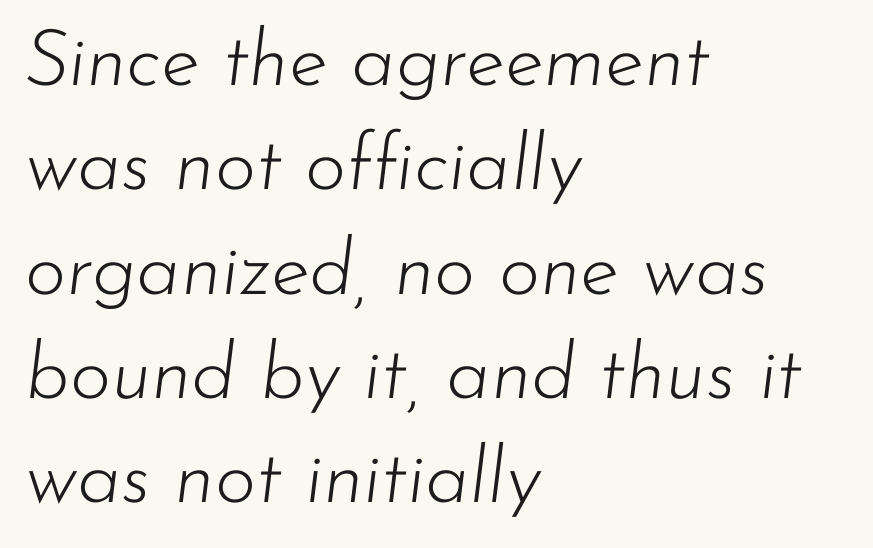
{"italic": "yes", "lean": "right", "slant_degrees": 7, "bold": "no", "weight": "light", "width": "normal", "stroke_contrast": "low", "x_height": "small", "monospaced": "no", "underline": "no", "align": "left", "line_spacing": "normal", "line_spacing_ratio": 1.32, "letter_spacing": "normal", "letter_spacing_em": 0.0, "glyph_px": 79}
